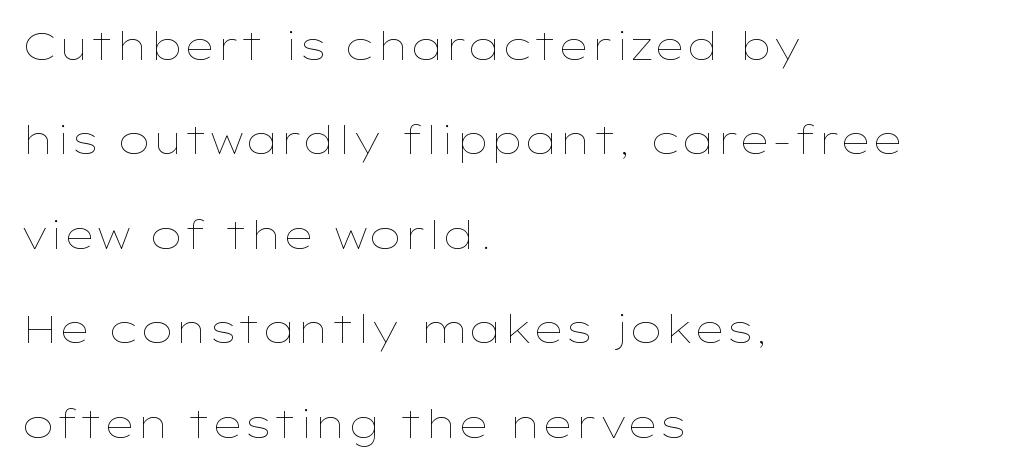
Q: Is the text bold? A: No.
Q: Is the text italic (slanted)? A: No, it is upright.
Q: Is the text underlined? A: No.
Q: How is the paragraph aligned? A: Left-aligned.
Q: Is the spacing between letters normal or unusually wide? A: Normal.
Q: Is the spacing between lines tight, normal or loose? A: Loose.
Q: Width (condensed, normal, or wide)? A: Wide.
Q: Stroke contrast? A: Low.
Q: x-height? A: Medium.
Q: Monospaced? A: No.
